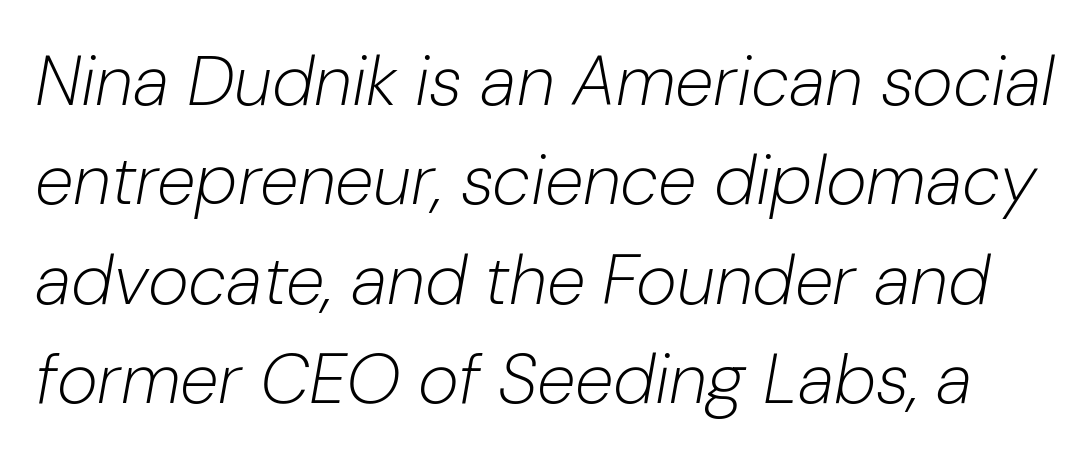
Q: Is the text bold? A: No.
Q: Is the text italic (slanted)? A: Yes, it leans right by about 10 degrees.
Q: Is the text underlined? A: No.
Q: Is the spacing between letters normal or unusually wide? A: Normal.
Q: Is the spacing between lines tight, normal or loose? A: Normal.
Q: Width (condensed, normal, or wide)? A: Normal.
Q: Stroke contrast? A: Low.
Q: x-height? A: Medium.
Q: Monospaced? A: No.
